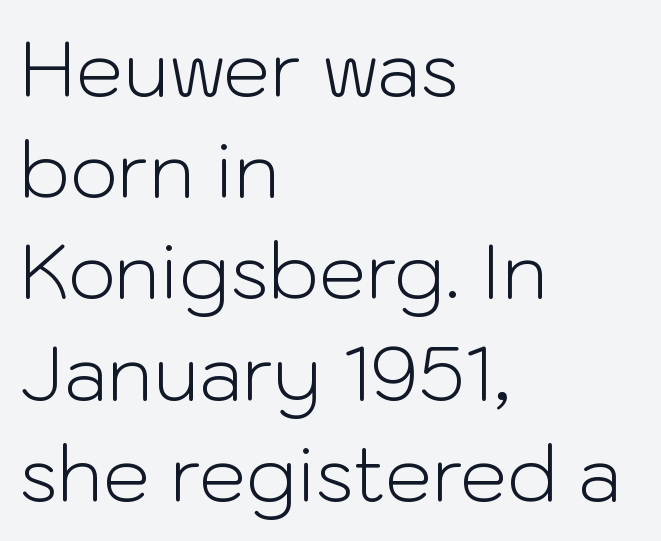
The image shows 75 px light sans-serif type, upright; set left-aligned, normal line spacing (1.35x), normal letter spacing, not underlined; low stroke contrast and a medium x-height.
